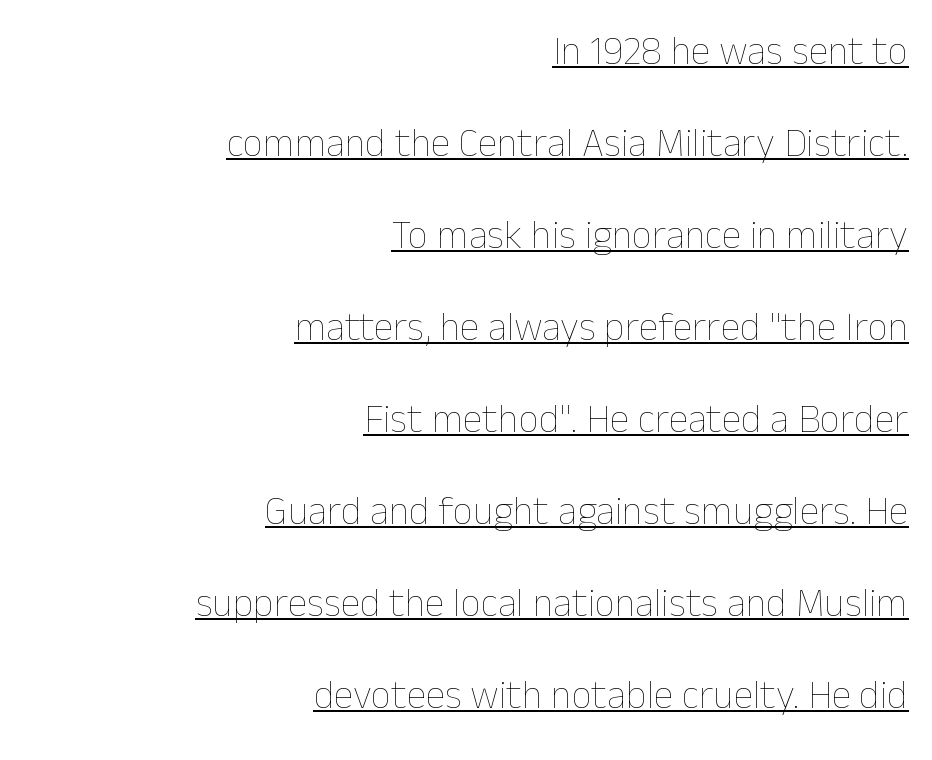
{"italic": "no", "bold": "no", "weight": "thin", "width": "normal", "stroke_contrast": "low", "x_height": "medium", "monospaced": "no", "underline": "yes", "align": "right", "line_spacing": "loose", "line_spacing_ratio": 2.3, "letter_spacing": "normal", "letter_spacing_em": 0.0, "glyph_px": 40}
